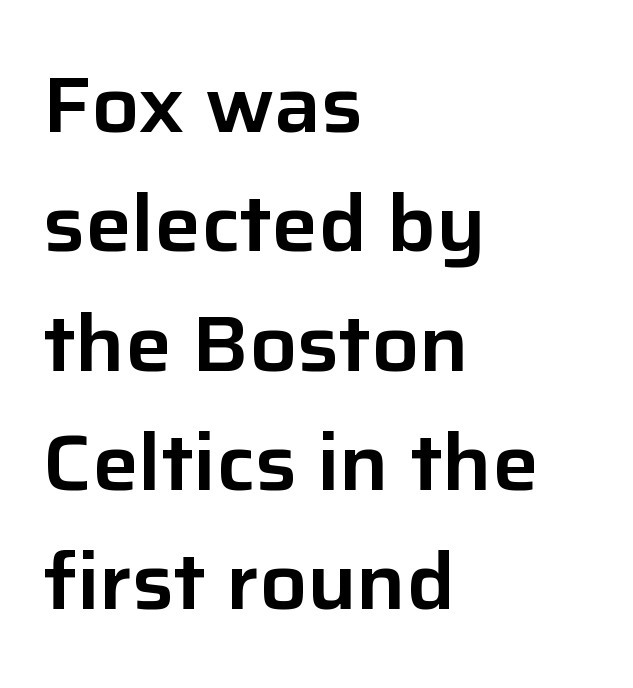
The image shows 78 px sans-serif type, upright; set left-aligned, normal line spacing (1.53x), normal letter spacing, not underlined; low stroke contrast and a medium x-height.
